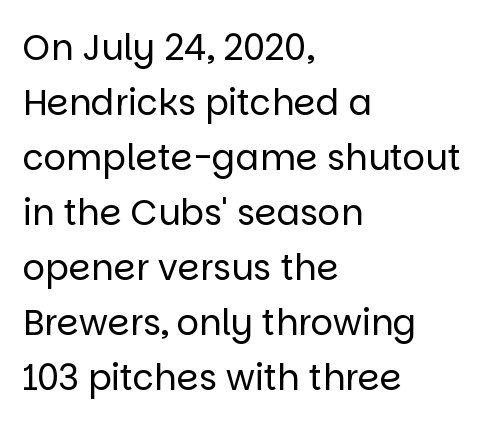
Q: Is the text bold? A: No.
Q: Is the text italic (slanted)? A: No, it is upright.
Q: Is the typeface a serif or a sans-serif typeface? A: Sans-serif.
Q: Is the text underlined? A: No.
Q: How is the paragraph aligned? A: Left-aligned.
Q: Is the spacing between letters normal or unusually wide? A: Normal.
Q: Is the spacing between lines tight, normal or loose? A: Normal.
Q: Width (condensed, normal, or wide)? A: Normal.
Q: Stroke contrast? A: Low.
Q: x-height? A: Large.
Q: Monospaced? A: No.
